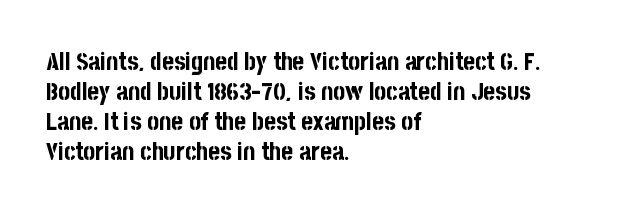
Default kerning and tracking; the words read as compact shapes. The letters stand upright; this is a roman face. Pretty heavy lettering here — definitely bold. The words here are not underlined.
